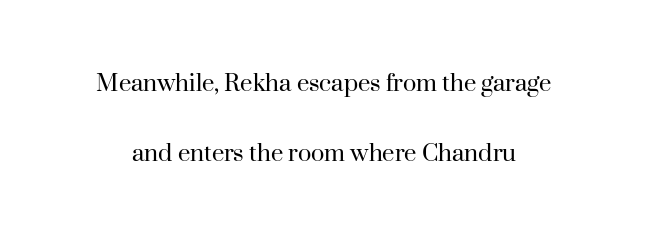
The image shows 28 px regular-weight serif type, upright; set centered, loose line spacing (2.49x), normal letter spacing, not underlined; high stroke contrast and a small x-height.
